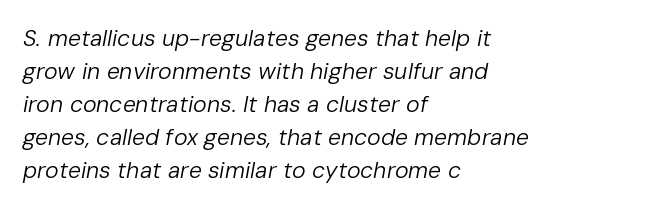
The image shows 23 px text type, italic (leaning right); set left-aligned, normal line spacing (1.44x), normal letter spacing, not underlined.
